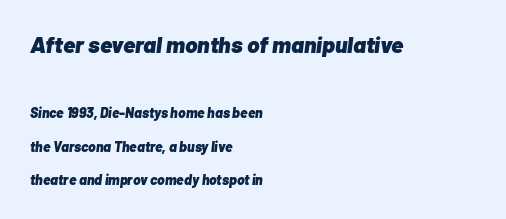
Q: Is the text bold? A: Yes.
Q: Is the text italic (slanted)? A: Yes, it leans right by about 7 degrees.
Q: Is the text underlined? A: No.
Q: How is the paragraph aligned? A: Left-aligned.
Q: Is the spacing between letters normal or unusually wide? A: Normal.
Q: Is the spacing between lines tight, normal or loose? A: Loose.
Q: Which block of text is set in a larger size, the first (top) or the second (bottom)? A: The first (top) one.
